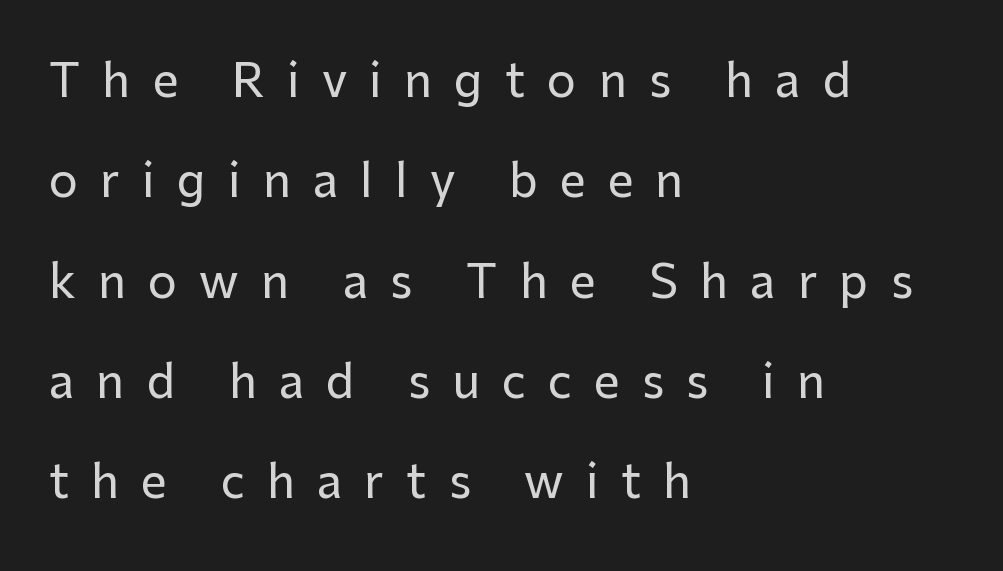
{"serif": "no", "italic": "no", "width": "normal", "stroke_contrast": "low", "x_height": "medium", "monospaced": "no", "underline": "no", "align": "left", "line_spacing": "loose", "line_spacing_ratio": 2.18, "letter_spacing": "wide", "letter_spacing_em": 0.48, "glyph_px": 46}
